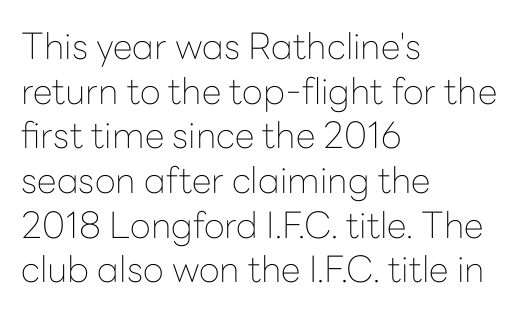
{"serif": "no", "italic": "no", "bold": "no", "weight": "thin", "width": "normal", "stroke_contrast": "low", "x_height": "medium", "monospaced": "no", "underline": "no", "align": "left", "line_spacing_ratio": 1.24, "letter_spacing": "normal", "letter_spacing_em": 0.0, "glyph_px": 36}
